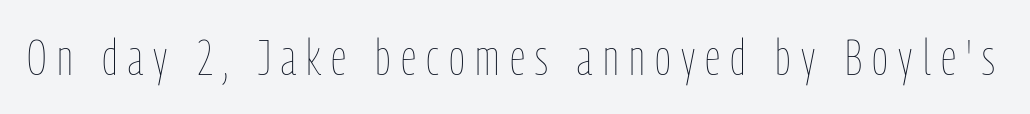
No letter is thick-stroked: the sample isn't bold. What stands out about the letter spacing? Its width — letters are far apart. This sample uses an upright cut, with every glyph sitting square on the baseline. Spacing verdict: proportional, widths tailored to each character. The strip under each line holds only bare page.
